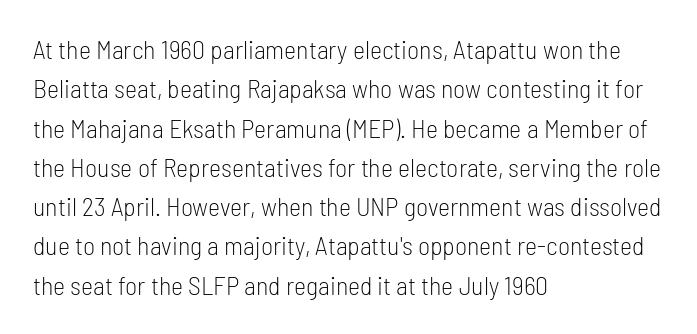
A typesetter would mark this as roman, not italic. Does the leading feel generous? No, just average. The typesetter chose a ragged-right arrangement here. The gaps between neighbouring characters are ordinary and unremarkable. Is this a heavy cut? Hardly; it is regular or lighter. The space directly below the letters is spotless.
